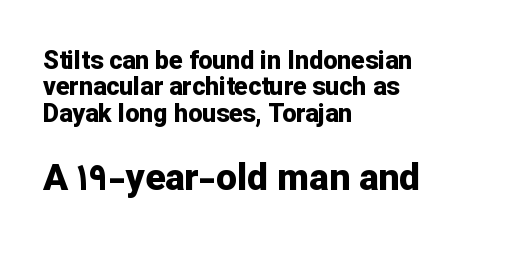
{"serif": "no", "italic": "no", "bold": "yes", "weight": "bold", "width": "normal", "stroke_contrast": "low", "x_height": "medium", "monospaced": "no", "underline": "no", "align": "left", "line_spacing": "tight", "line_spacing_ratio": 1.06, "letter_spacing": "normal", "letter_spacing_em": 0.0, "larger_block": "second", "size_ratio": 1.48, "glyph_px": 37}
